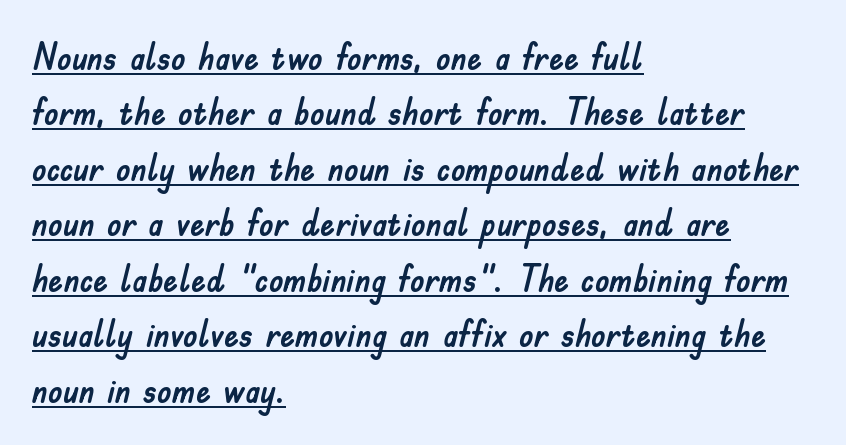
Notice how the passage keeps a crisp vertical edge on the left only. The face used here is proportionally spaced, like ordinary book or web type. Look at the bottom of the vertical strokes: they stop flat, with no serifs. The line-height multiplier appears to be the usual default. Inter-character spacing is left at the font's built-in metrics.
